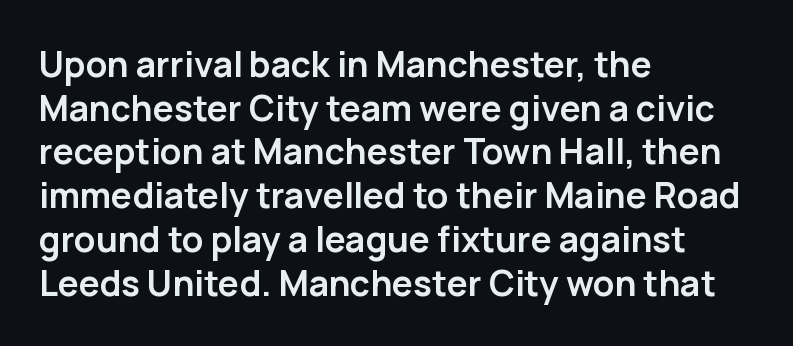
{"serif": "no", "italic": "no", "bold": "yes", "weight": "semibold", "width": "normal", "stroke_contrast": "low", "x_height": "medium", "monospaced": "no", "underline": "no", "align": "left", "line_spacing": "normal", "line_spacing_ratio": 1.25, "letter_spacing": "normal", "letter_spacing_em": 0.0, "glyph_px": 35}
